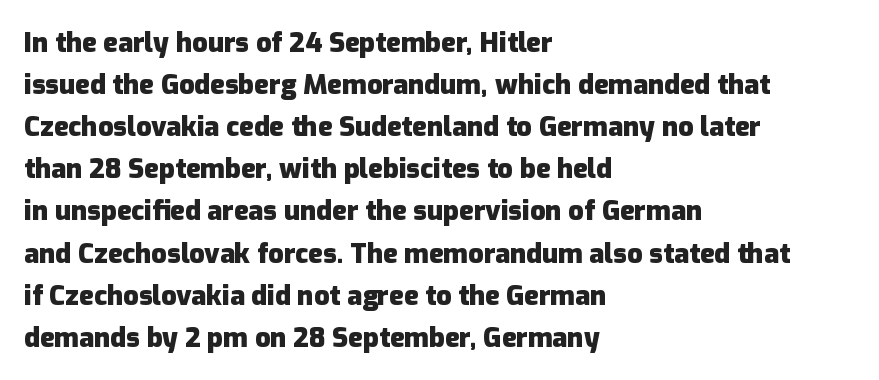
Nothing unusual about the tracking: characters are spaced as the font intends. Layout note: lines flush left. Does the lettering tilt? It doesn't — this is upright. The characters look thick and weighty, a clear bold. If you measured baseline to baseline, you'd find a middling distance. Underlining? Definitely not there.
